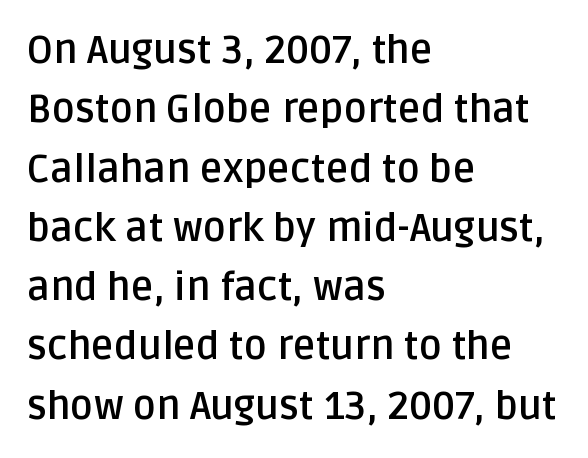
The passage shown is not underscored anywhere. The passage is arranged the way most books set body copy — flush left. Compared with typical body copy, the letter spacing here is the same. Classification — sans serif.
